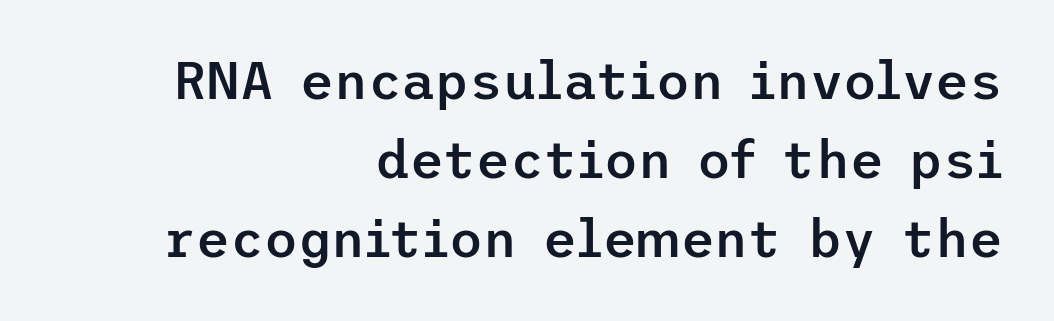
The image shows 52 px semibold sans-serif type, upright; set right-aligned, normal line spacing (1.52x), normal letter spacing, not underlined; low stroke contrast and a medium x-height.
